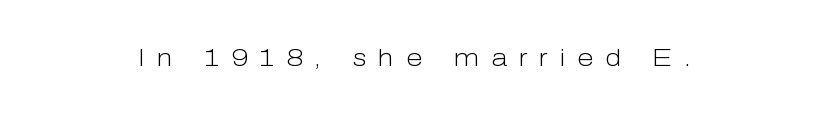
The image shows 24 px text type, upright; set centered, unusually wide letter spacing (+0.49 em), not underlined.
